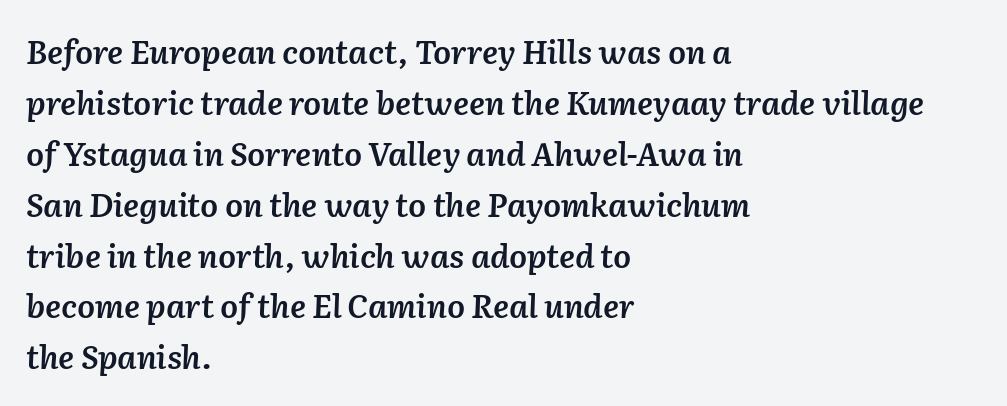
The letters sit at their default tracking, neither squeezed nor spread. These lines are rendered in a variable-pitch font. Baseline-to-baseline distance is the conventional proportion of letter height. One-word summary of the alignment: left. There's an unmistakable incline to the writing here.
